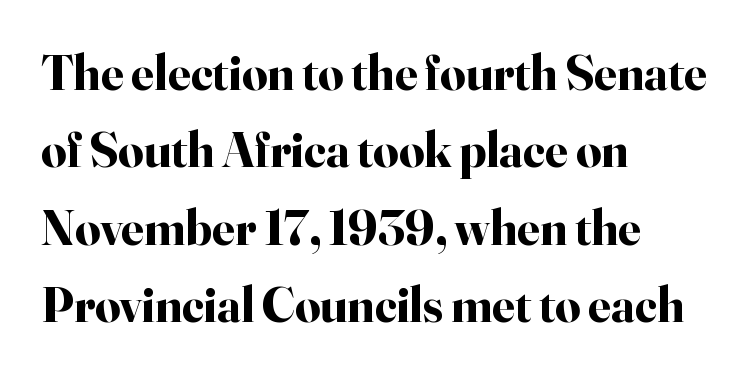
The image shows 50 px bold serif type, upright; set left-aligned, normal line spacing (1.55x), normal letter spacing, not underlined; high stroke contrast and a small x-height.
